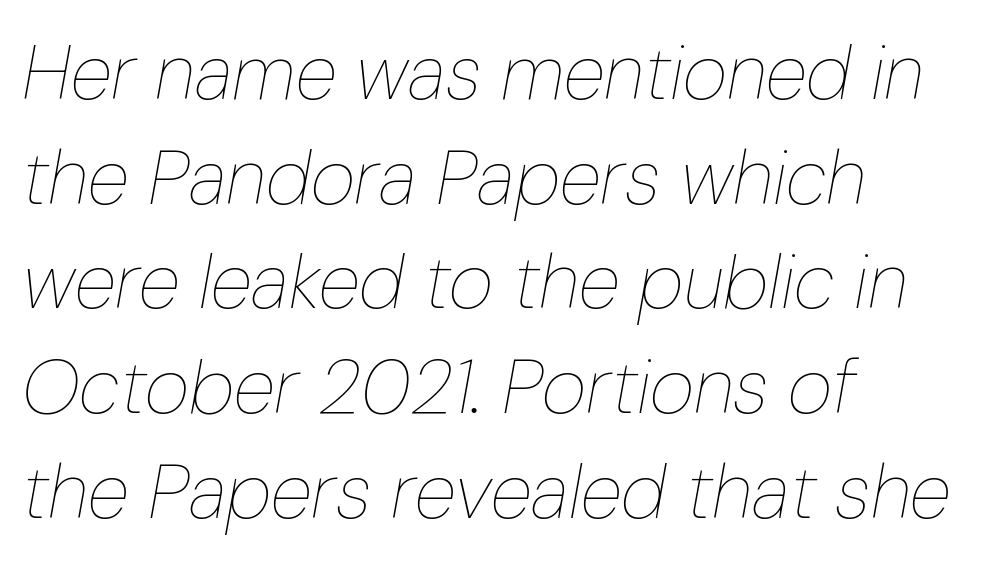
Q: Is the text bold? A: No.
Q: Is the text italic (slanted)? A: Yes, it leans right by about 10 degrees.
Q: Is the text underlined? A: No.
Q: How is the paragraph aligned? A: Left-aligned.
Q: Is the spacing between letters normal or unusually wide? A: Normal.
Q: Is the spacing between lines tight, normal or loose? A: Normal.
Q: Width (condensed, normal, or wide)? A: Condensed.
Q: Stroke contrast? A: Low.
Q: x-height? A: Medium.
Q: Monospaced? A: No.
